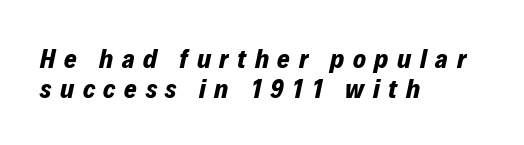
Q: Is the text bold? A: Yes.
Q: Is the text italic (slanted)? A: Yes, it leans right by about 12 degrees.
Q: Is the text underlined? A: No.
Q: How is the paragraph aligned? A: Left-aligned.
Q: Is the spacing between letters normal or unusually wide? A: Unusually wide.
Q: Is the spacing between lines tight, normal or loose? A: Tight.
